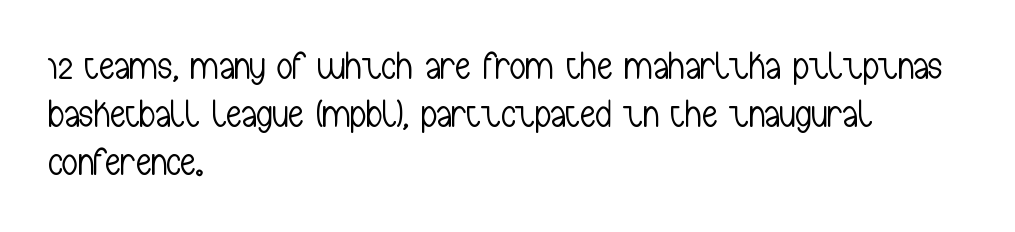
Q: Is the text bold? A: No.
Q: Is the text italic (slanted)? A: No, it is upright.
Q: Is the typeface a serif or a sans-serif typeface? A: Sans-serif.
Q: Is the text underlined? A: No.
Q: How is the paragraph aligned? A: Left-aligned.
Q: Is the spacing between letters normal or unusually wide? A: Normal.
Q: Width (condensed, normal, or wide)? A: Condensed.
Q: Stroke contrast? A: Low.
Q: x-height? A: Medium.
Q: Monospaced? A: No.
